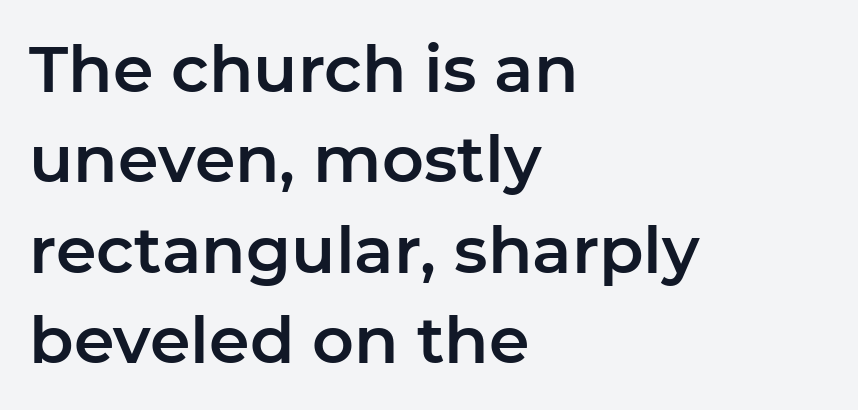
Q: Is the text italic (slanted)? A: No, it is upright.
Q: Is the typeface a serif or a sans-serif typeface? A: Sans-serif.
Q: Is the text underlined? A: No.
Q: How is the paragraph aligned? A: Left-aligned.
Q: Is the spacing between letters normal or unusually wide? A: Normal.
Q: Is the spacing between lines tight, normal or loose? A: Normal.
Q: Width (condensed, normal, or wide)? A: Normal.
Q: Stroke contrast? A: Low.
Q: x-height? A: Medium.
Q: Monospaced? A: No.
